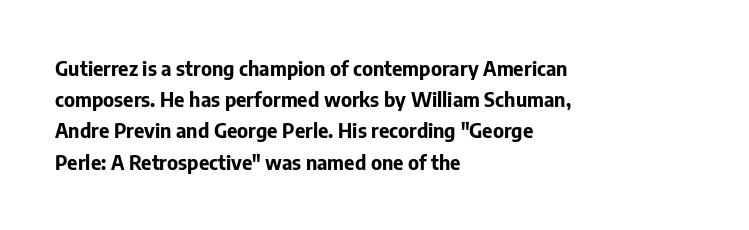
{"italic": "no", "bold": "yes", "underline": "no", "align": "left", "line_spacing": "normal", "line_spacing_ratio": 1.56, "letter_spacing": "normal", "letter_spacing_em": 0.0, "glyph_px": 20}
